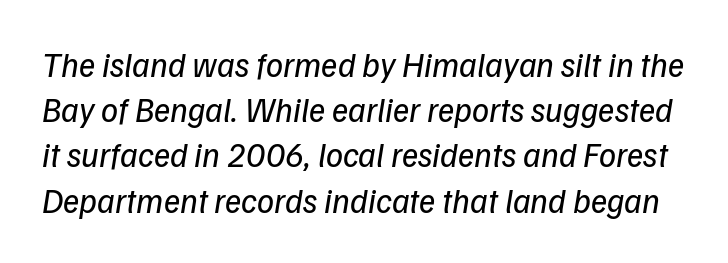
Q: Is the text bold? A: No.
Q: Is the text italic (slanted)? A: Yes, it leans right by about 9 degrees.
Q: Is the text underlined? A: No.
Q: Is the spacing between letters normal or unusually wide? A: Normal.
Q: Is the spacing between lines tight, normal or loose? A: Normal.
Q: Width (condensed, normal, or wide)? A: Normal.
Q: Stroke contrast? A: Low.
Q: x-height? A: Medium.
Q: Monospaced? A: No.
